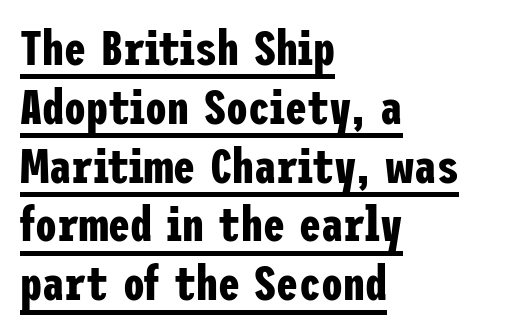
{"serif": "no", "italic": "no", "bold": "yes", "weight": "bold", "width": "condensed", "stroke_contrast": "low", "x_height": "medium", "underline": "yes", "align": "left", "line_spacing_ratio": 1.2, "letter_spacing": "normal", "letter_spacing_em": 0.0, "glyph_px": 49}
